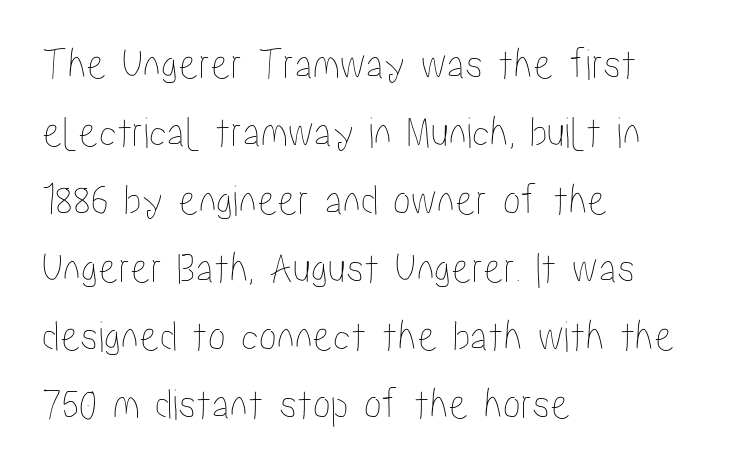
The lines are quadded left. These lines are rendered in a variable-pitch font. Each row of text sits above clean, open space. The lines sit at an ordinary, default distance from one another. You could call the tracking neutral — neither tight nor loose. The type sits square on the baseline with zero lean.
